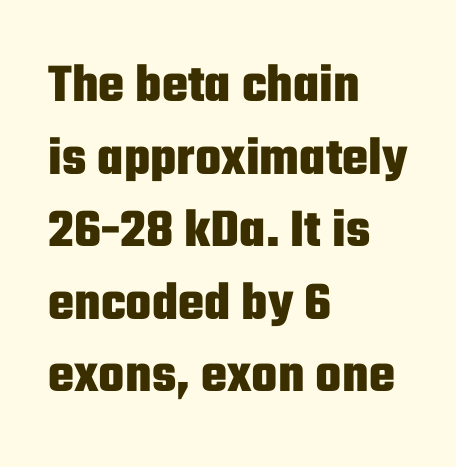
These lines carry a lot of weight — the face is fully bold. No feet cap the strokes, marking this as sans-serif type. Any mark beneath the type? The region is blank. The lettering holds an erect, upright posture throughout.
